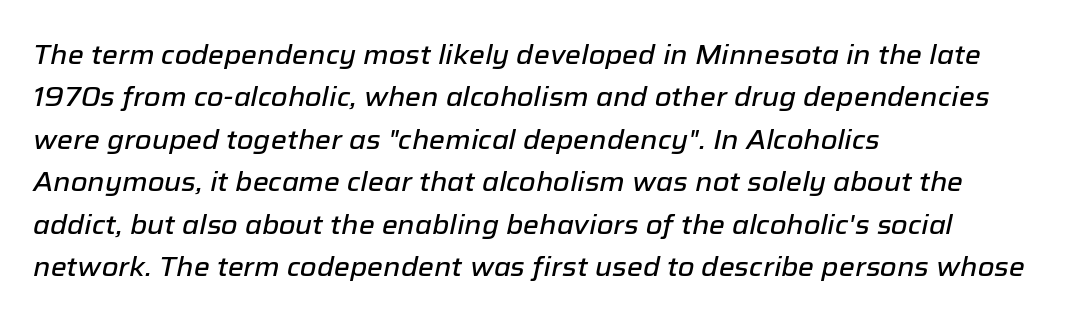
The image shows 27 px text type, italic (leaning right); set left-aligned, normal line spacing (1.57x), normal letter spacing, not underlined.
